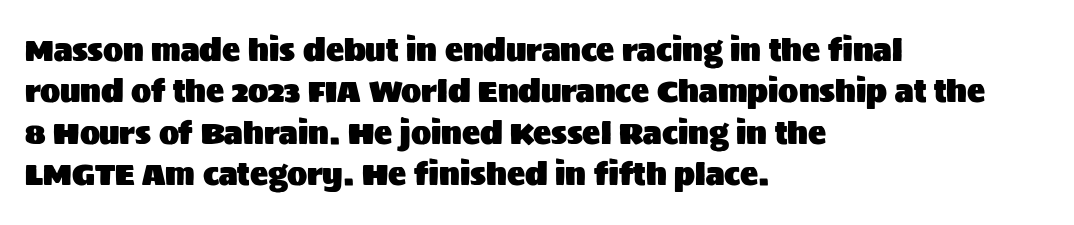
{"serif": "no", "italic": "no", "width": "normal", "stroke_contrast": "medium", "x_height": "large", "monospaced": "no", "underline": "no", "align": "left", "line_spacing": "normal", "line_spacing_ratio": 1.38, "letter_spacing": "normal", "letter_spacing_em": 0.0, "glyph_px": 30}
